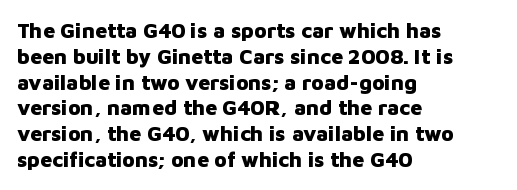
The image shows 21 px bold type, upright; set left-aligned, line spacing 1.23x, normal letter spacing, not underlined.
